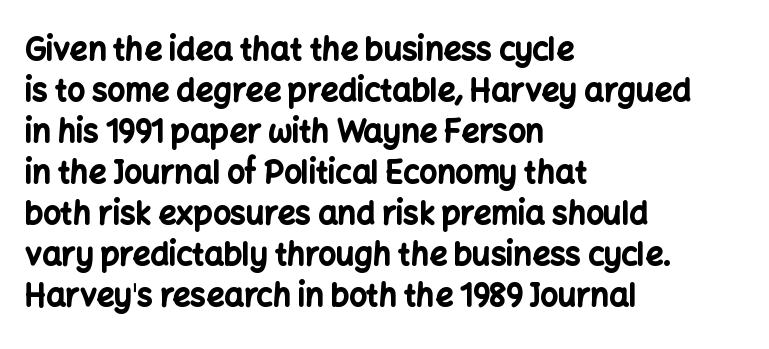
The image shows 31 px bold sans-serif type, upright; set left-aligned, normal line spacing (1.32x), normal letter spacing, not underlined; low stroke contrast and a medium x-height.
